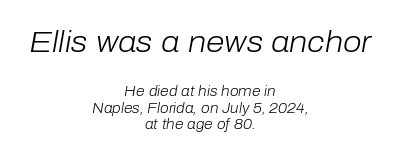
Q: Is the text bold? A: No.
Q: Is the text italic (slanted)? A: Yes, it leans right by about 10 degrees.
Q: Is the text underlined? A: No.
Q: How is the paragraph aligned? A: Centered.
Q: Is the spacing between letters normal or unusually wide? A: Normal.
Q: Is the spacing between lines tight, normal or loose? A: Tight.
Q: Which block of text is set in a larger size, the first (top) or the second (bottom)? A: The first (top) one.
Q: Width (condensed, normal, or wide)? A: Normal.
Q: Stroke contrast? A: Low.
Q: x-height? A: Medium.
Q: Monospaced? A: No.
